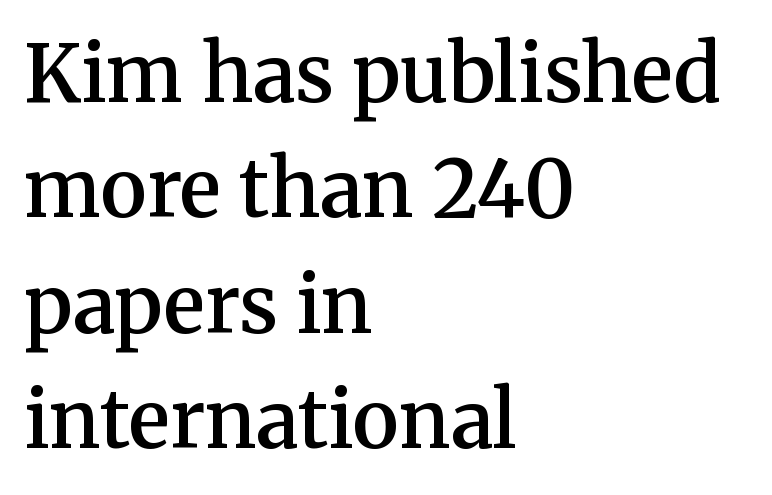
{"serif": "yes", "italic": "no", "bold": "semi", "weight": "semibold", "width": "normal", "stroke_contrast": "medium", "x_height": "medium", "monospaced": "no", "underline": "no", "align": "left", "line_spacing": "normal", "line_spacing_ratio": 1.46, "letter_spacing": "normal", "letter_spacing_em": 0.0, "glyph_px": 79}
